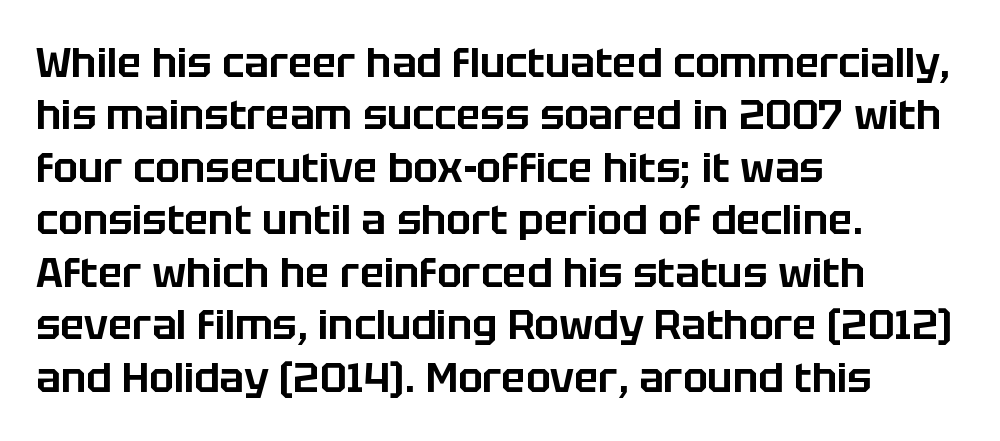
Descender tails drop into unmarked territory. Here the designer chose a conventional face with non-uniform glyph widths. When letters stand straight like this, we call the style roman or upright. Teacher's note: observe the even left margin — that is flush-left alignment. This rendering leaves character spacing at its baseline value. This rendering employs a face without finishing strokes, i.e., a sans-serif.
